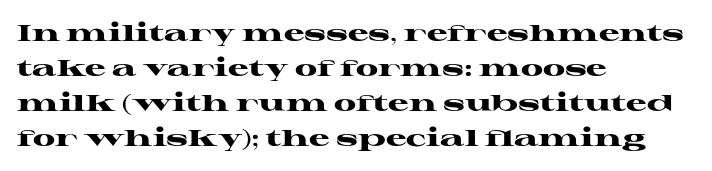
{"italic": "no", "bold": "yes", "underline": "no", "align": "left", "line_spacing": "normal", "line_spacing_ratio": 1.52, "letter_spacing": "normal", "letter_spacing_em": 0.0, "glyph_px": 23}
